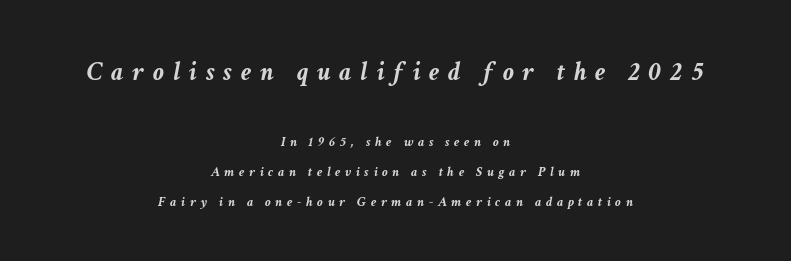
{"italic": "yes", "lean": "right", "slant_degrees": 11, "bold": "yes", "underline": "no", "align": "center", "line_spacing": "loose", "line_spacing_ratio": 2.15, "letter_spacing": "wide", "letter_spacing_em": 0.33, "larger_block": "first", "size_ratio": 1.93, "glyph_px": 27}
